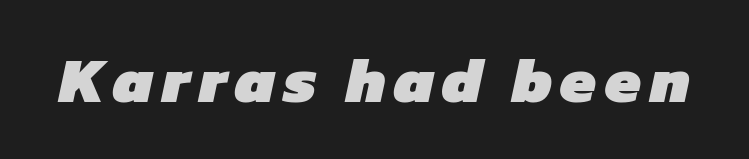
{"serif": "no", "bold": "yes", "weight": "heavy", "width": "normal", "stroke_contrast": "low", "x_height": "medium", "monospaced": "no", "underline": "no", "glyph_px": 64}
